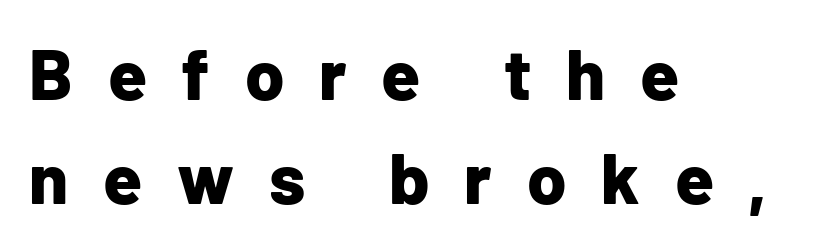
Q: Is the text bold? A: Yes.
Q: Is the text italic (slanted)? A: No, it is upright.
Q: Is the typeface a serif or a sans-serif typeface? A: Sans-serif.
Q: Is the text underlined? A: No.
Q: How is the paragraph aligned? A: Left-aligned.
Q: Is the spacing between letters normal or unusually wide? A: Unusually wide.
Q: Is the spacing between lines tight, normal or loose? A: Normal.
Q: Width (condensed, normal, or wide)? A: Normal.
Q: Stroke contrast? A: Low.
Q: x-height? A: Medium.
Q: Monospaced? A: No.
